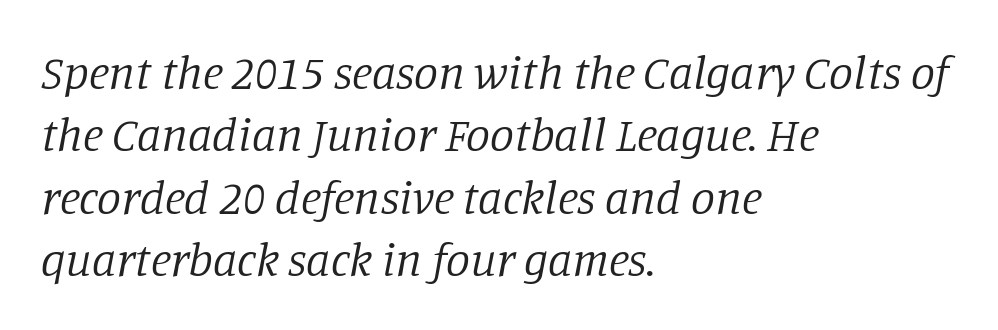
The image shows 48 px regular-weight serif type, italic (leaning right); set left-aligned, normal line spacing (1.3x), normal letter spacing, not underlined; low stroke contrast and a large x-height.
